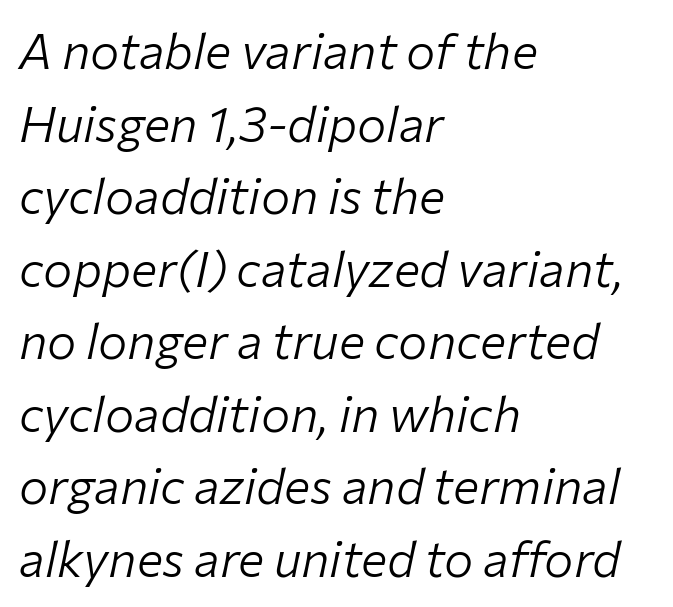
The image shows 49 px light type, italic (leaning right); set left-aligned, normal line spacing (1.48x), normal letter spacing, not underlined; low stroke contrast and a medium x-height.
